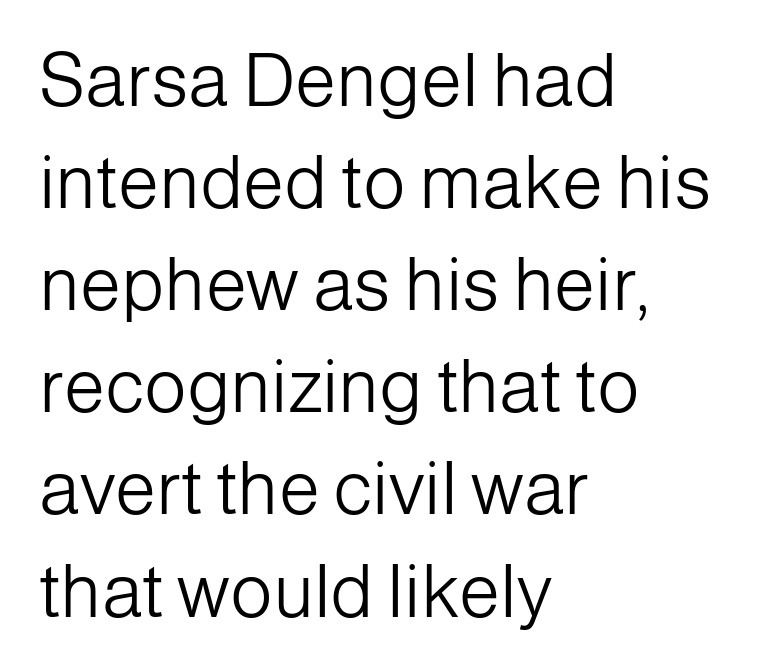
The image shows 74 px light sans-serif type, upright; set left-aligned, normal line spacing (1.38x), normal letter spacing, not underlined; low stroke contrast and a medium x-height.
